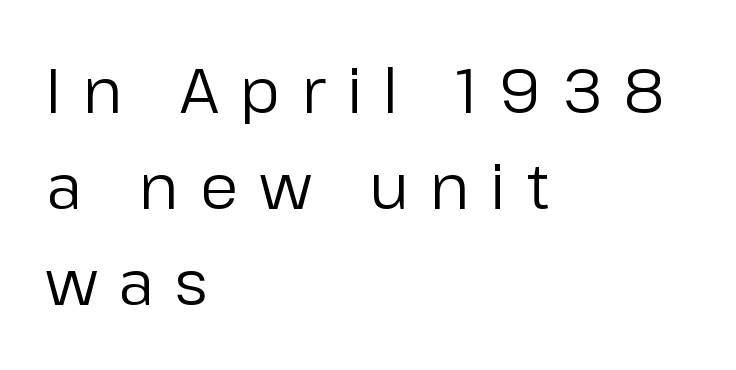
{"serif": "no", "italic": "no", "bold": "no", "weight": "regular", "width": "normal", "stroke_contrast": "low", "x_height": "medium", "monospaced": "no", "underline": "no", "align": "left", "line_spacing": "normal", "line_spacing_ratio": 1.55, "letter_spacing": "wide", "letter_spacing_em": 0.34, "glyph_px": 62}
